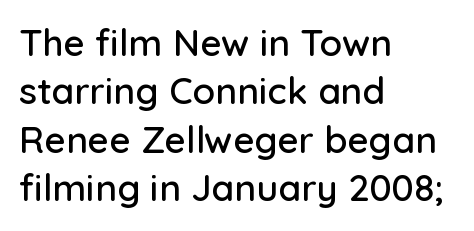
Q: Is the text italic (slanted)? A: No, it is upright.
Q: Is the typeface a serif or a sans-serif typeface? A: Sans-serif.
Q: Is the text underlined? A: No.
Q: How is the paragraph aligned? A: Left-aligned.
Q: Is the spacing between letters normal or unusually wide? A: Normal.
Q: Is the spacing between lines tight, normal or loose? A: Normal.
Q: Width (condensed, normal, or wide)? A: Normal.
Q: Stroke contrast? A: Low.
Q: x-height? A: Medium.
Q: Monospaced? A: No.
